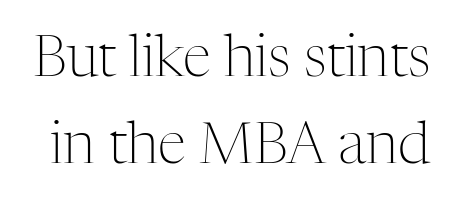
Q: Is the text bold? A: No.
Q: Is the text italic (slanted)? A: No, it is upright.
Q: Is the typeface a serif or a sans-serif typeface? A: Serif.
Q: Is the text underlined? A: No.
Q: Is the spacing between letters normal or unusually wide? A: Normal.
Q: Is the spacing between lines tight, normal or loose? A: Normal.
Q: Width (condensed, normal, or wide)? A: Normal.
Q: Stroke contrast? A: Medium.
Q: x-height? A: Medium.
Q: Monospaced? A: No.
